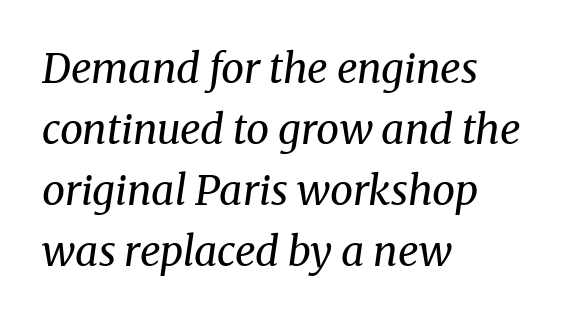
The image shows 41 px regular-weight serif type, italic (leaning right); set left-aligned, normal line spacing (1.49x), normal letter spacing, not underlined; medium stroke contrast and a medium x-height.
